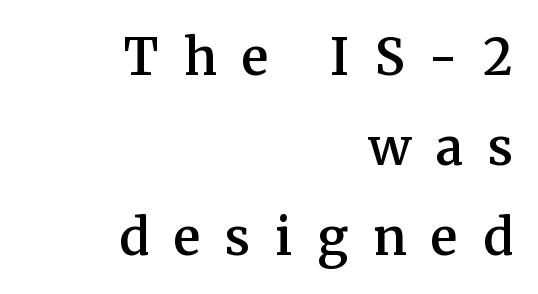
Q: Is the text bold? A: Semi-bold.
Q: Is the text italic (slanted)? A: No, it is upright.
Q: Is the typeface a serif or a sans-serif typeface? A: Serif.
Q: Is the text underlined? A: No.
Q: How is the paragraph aligned? A: Right-aligned.
Q: Is the spacing between letters normal or unusually wide? A: Unusually wide.
Q: Width (condensed, normal, or wide)? A: Normal.
Q: Stroke contrast? A: Medium.
Q: x-height? A: Medium.
Q: Monospaced? A: No.
